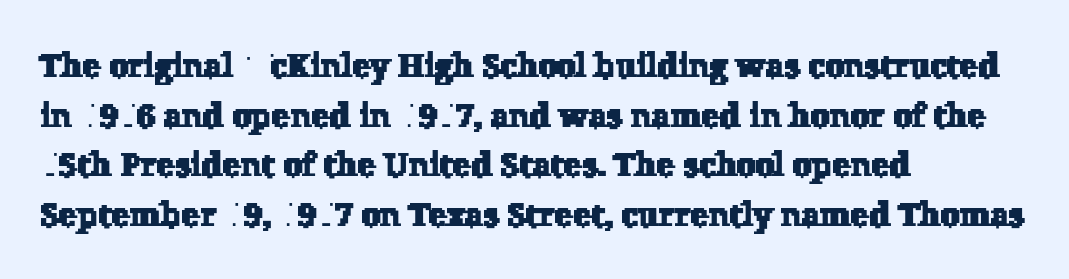
The image shows 34 px serif type; set left-aligned, normal line spacing (1.46x), normal letter spacing, not underlined; low stroke contrast and a medium x-height.
